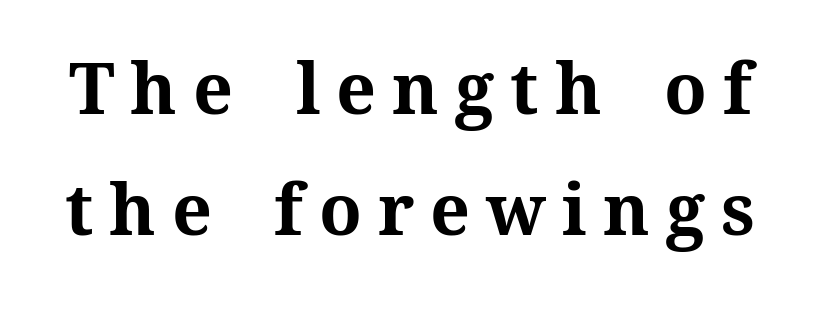
Q: Is the text bold? A: Yes.
Q: Is the text italic (slanted)? A: No, it is upright.
Q: Is the text underlined? A: No.
Q: Is the spacing between letters normal or unusually wide? A: Unusually wide.
Q: Width (condensed, normal, or wide)? A: Normal.
Q: Stroke contrast? A: Medium.
Q: x-height? A: Medium.
Q: Monospaced? A: No.
